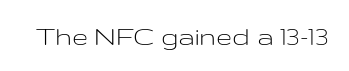
The image shows 29 px light, wide sans-serif type, upright; set normal letter spacing, not underlined; low stroke contrast and a medium x-height.
